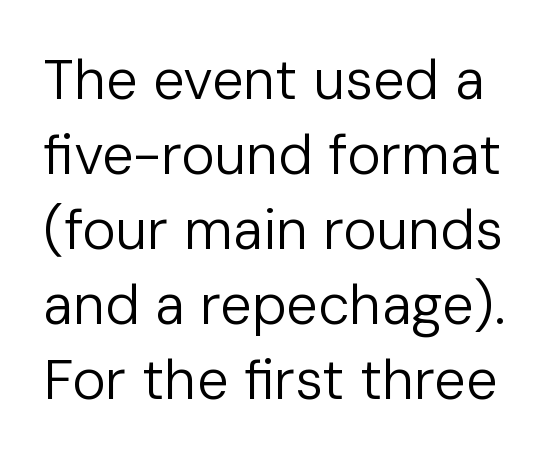
Q: Is the text bold? A: No.
Q: Is the text italic (slanted)? A: No, it is upright.
Q: Is the typeface a serif or a sans-serif typeface? A: Sans-serif.
Q: Is the text underlined? A: No.
Q: Is the spacing between letters normal or unusually wide? A: Normal.
Q: Is the spacing between lines tight, normal or loose? A: Normal.
Q: Width (condensed, normal, or wide)? A: Normal.
Q: Stroke contrast? A: Low.
Q: x-height? A: Medium.
Q: Monospaced? A: No.
